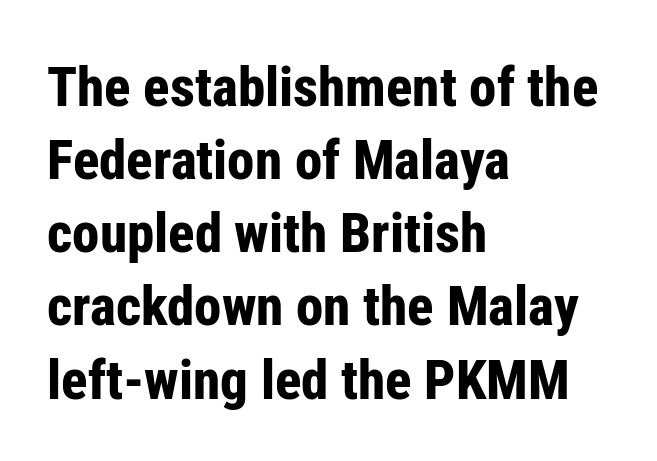
{"serif": "no", "italic": "no", "bold": "yes", "weight": "bold", "width": "condensed", "stroke_contrast": "low", "x_height": "medium", "monospaced": "no", "underline": "no", "align": "left", "line_spacing": "normal", "line_spacing_ratio": 1.33, "letter_spacing": "normal", "letter_spacing_em": 0.0, "glyph_px": 55}
